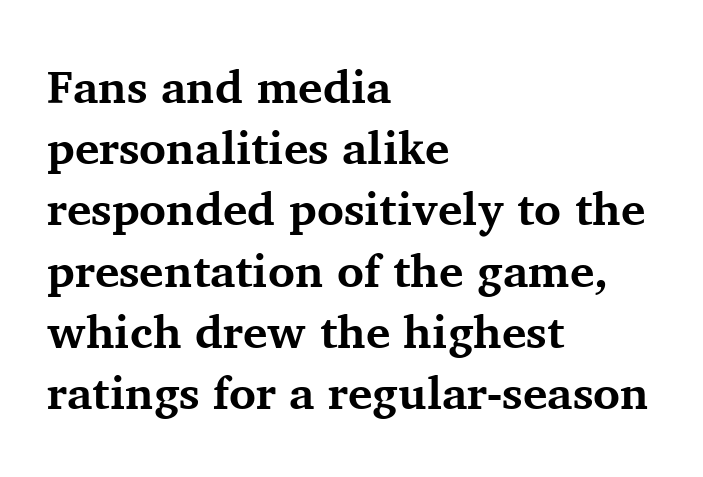
{"serif": "yes", "italic": "no", "bold": "yes", "weight": "bold", "width": "normal", "stroke_contrast": "medium", "x_height": "medium", "monospaced": "no", "underline": "no", "align": "left", "line_spacing": "normal", "line_spacing_ratio": 1.33, "letter_spacing": "normal", "letter_spacing_em": 0.0, "glyph_px": 46}
